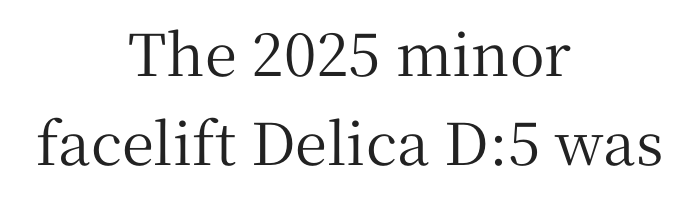
Q: Is the text italic (slanted)? A: No, it is upright.
Q: Is the typeface a serif or a sans-serif typeface? A: Serif.
Q: Is the text underlined? A: No.
Q: How is the paragraph aligned? A: Centered.
Q: Is the spacing between letters normal or unusually wide? A: Normal.
Q: Is the spacing between lines tight, normal or loose? A: Normal.
Q: Width (condensed, normal, or wide)? A: Normal.
Q: Stroke contrast? A: Medium.
Q: x-height? A: Medium.
Q: Monospaced? A: No.
